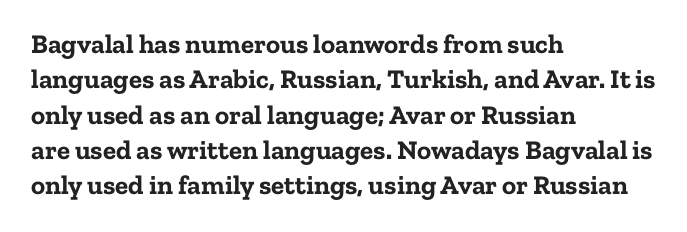
The image shows 27 px bold type, upright; set left-aligned, normal line spacing (1.31x), normal letter spacing, not underlined.
